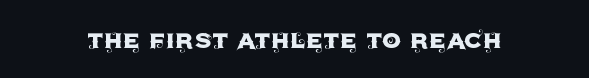
Serifs: no, the terminals of the letterforms are clean. Characters follow at the spacing the type designer built in. Is this a fixed-width face? No — the glyphs have proportional, varying widths. The specimen reads as upright at a glance.
